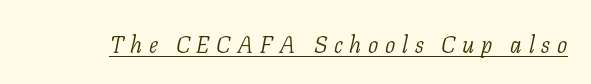
{"italic": "yes", "lean": "right", "slant_degrees": 11, "bold": "no", "underline": "yes", "letter_spacing": "wide", "letter_spacing_em": 0.29, "glyph_px": 23}
